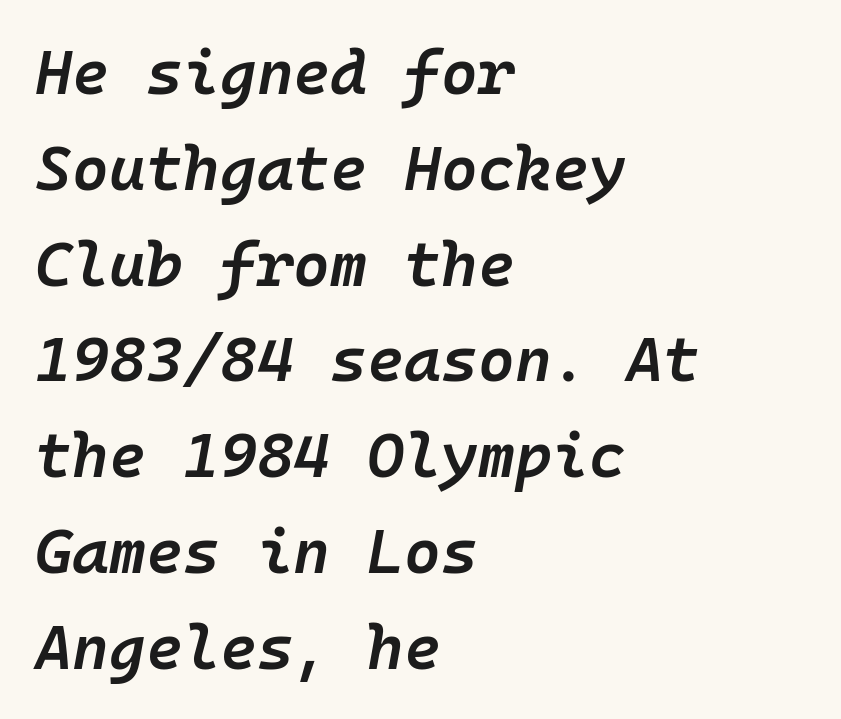
You could count columns in this text — the font is strictly monospaced. Tracking here is standard; glyphs follow each other at the usual distance. Italic? Definitely — the glyphs are oblique. Descenders are the only things crossing below the line.
